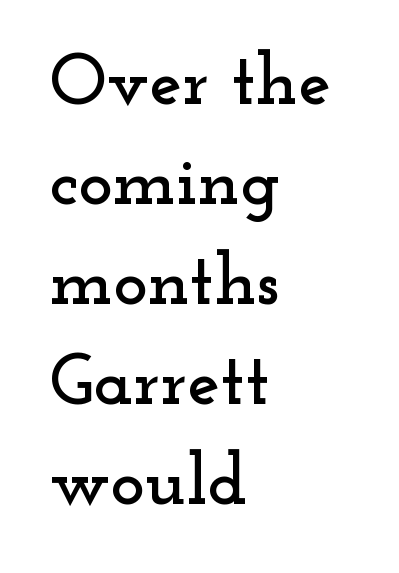
Q: Is the text italic (slanted)? A: No, it is upright.
Q: Is the typeface a serif or a sans-serif typeface? A: Serif.
Q: Is the text underlined? A: No.
Q: How is the paragraph aligned? A: Left-aligned.
Q: Is the spacing between letters normal or unusually wide? A: Normal.
Q: Is the spacing between lines tight, normal or loose? A: Normal.
Q: Width (condensed, normal, or wide)? A: Wide.
Q: Stroke contrast? A: Low.
Q: x-height? A: Small.
Q: Monospaced? A: No.
